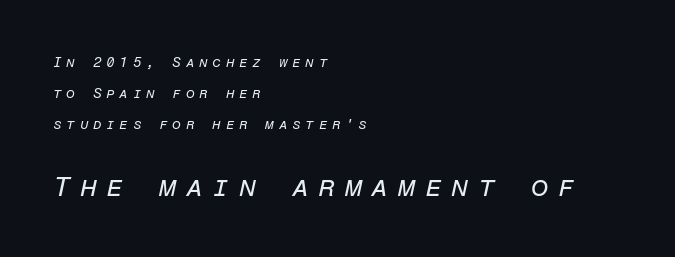
Q: Is the text bold? A: No.
Q: Is the text italic (slanted)? A: Yes, it leans right by about 12 degrees.
Q: Is the text underlined? A: No.
Q: How is the paragraph aligned? A: Left-aligned.
Q: Is the spacing between letters normal or unusually wide? A: Unusually wide.
Q: Is the spacing between lines tight, normal or loose? A: Loose.
Q: Which block of text is set in a larger size, the first (top) or the second (bottom)? A: The second (bottom) one.
Q: Width (condensed, normal, or wide)? A: Normal.
Q: Stroke contrast? A: Low.
Q: x-height? A: Medium.
Q: Monospaced? A: Yes.
